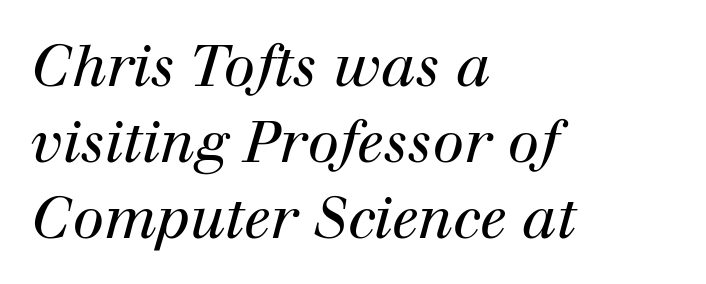
The image shows 57 px regular-weight serif type, italic (leaning right); set left-aligned, normal line spacing (1.33x), normal letter spacing, not underlined; high stroke contrast and a medium x-height.
